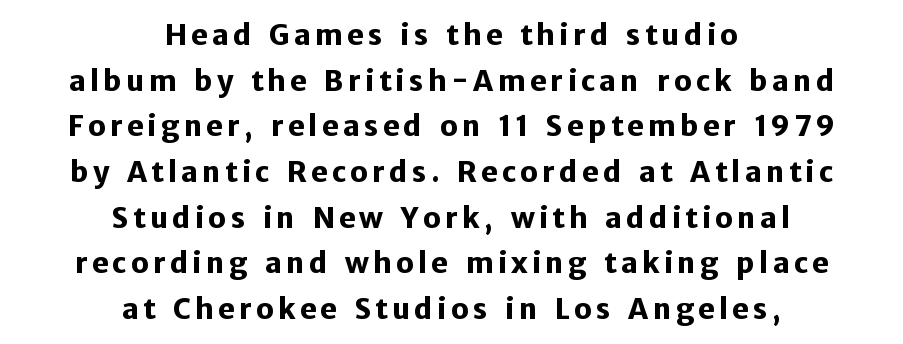
{"serif": "no", "italic": "no", "bold": "yes", "weight": "heavy", "width": "normal", "stroke_contrast": "low", "x_height": "medium", "monospaced": "no", "underline": "no", "align": "center", "line_spacing": "normal", "line_spacing_ratio": 1.63, "glyph_px": 28}
